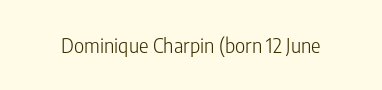
Q: Is the text bold? A: No.
Q: Is the text italic (slanted)? A: No, it is upright.
Q: Is the text underlined? A: No.
Q: Is the spacing between letters normal or unusually wide? A: Normal.
